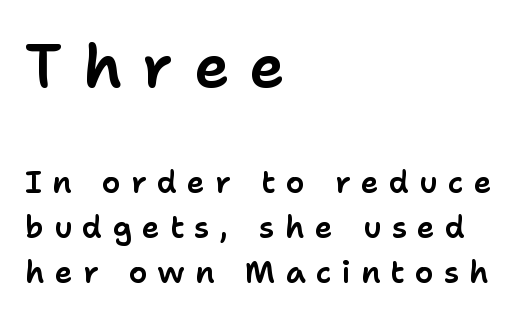
The image shows 60 px sans-serif type, upright; set left-aligned, normal line spacing (1.49x), unusually wide letter spacing (+0.34 em), not underlined; the first (top) block is 2.0x larger; low stroke contrast and a medium x-height.
